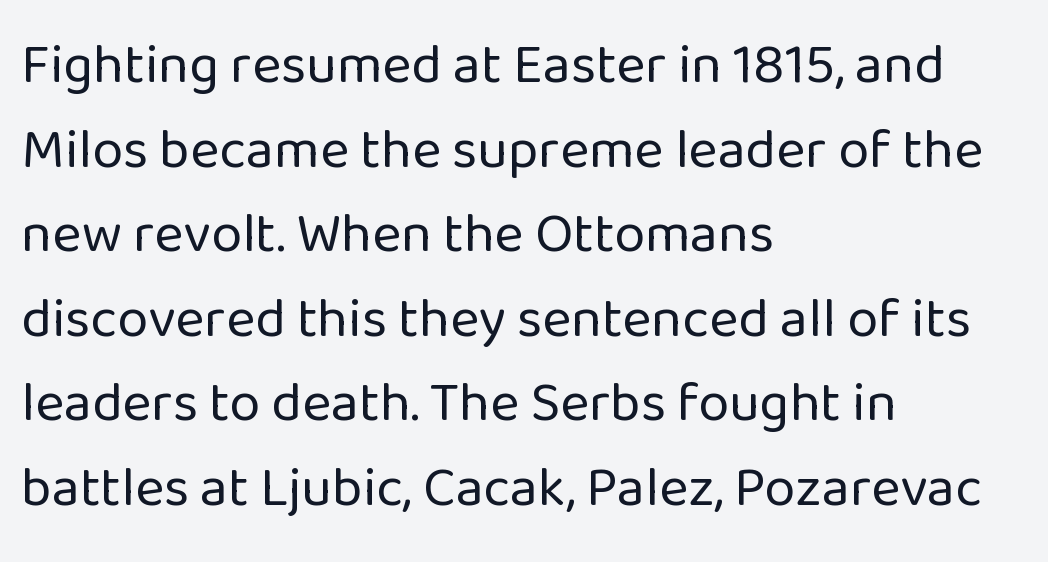
No italicization has been applied; the sample stays upright. Vertically, the passage feels balanced, rows spaced as you'd expect. Notice how the passage keeps a crisp vertical edge on the left only. Beneath every word, the page is bare.
